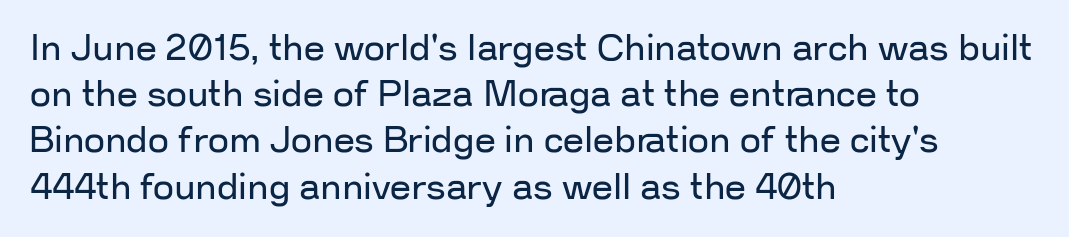
The image shows 37 px regular-weight sans-serif type, upright; set left-aligned, normal line spacing (1.25x), normal letter spacing, not underlined; low stroke contrast and a medium x-height.
